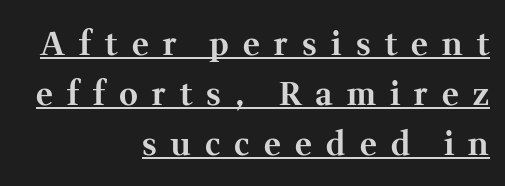
{"serif": "yes", "italic": "no", "bold": "yes", "weight": "bold", "width": "normal", "stroke_contrast": "medium", "x_height": "medium", "monospaced": "no", "underline": "yes", "align": "right", "line_spacing": "normal", "line_spacing_ratio": 1.56, "letter_spacing": "wide", "letter_spacing_em": 0.44, "glyph_px": 32}
